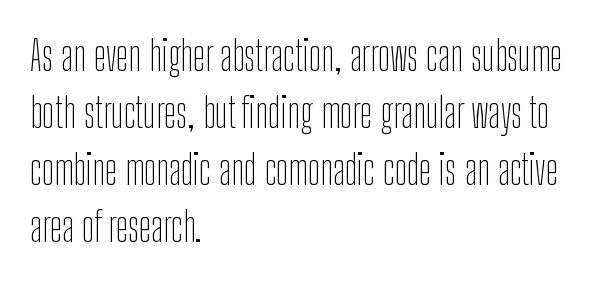
Q: Is the text bold? A: No.
Q: Is the text italic (slanted)? A: No, it is upright.
Q: Is the typeface a serif or a sans-serif typeface? A: Sans-serif.
Q: Is the text underlined? A: No.
Q: How is the paragraph aligned? A: Left-aligned.
Q: Is the spacing between letters normal or unusually wide? A: Normal.
Q: Is the spacing between lines tight, normal or loose? A: Normal.
Q: Width (condensed, normal, or wide)? A: Condensed.
Q: Stroke contrast? A: Low.
Q: x-height? A: Medium.
Q: Monospaced? A: No.
